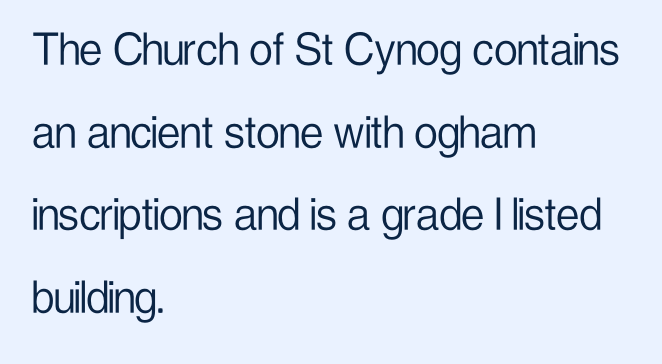
Heaviness? Minimal to ordinary, like unemphasized prose. The letters stand straight up with perfectly vertical stems. Visually the block forms a straight wall on the left and a jagged coastline on the right. This rendering leaves character spacing at its baseline value. Type style note: lacks serifs.
